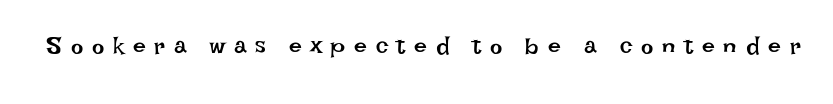
Q: Is the text bold? A: No.
Q: Is the text italic (slanted)? A: No, it is upright.
Q: Is the text underlined? A: No.
Q: Is the spacing between letters normal or unusually wide? A: Unusually wide.
